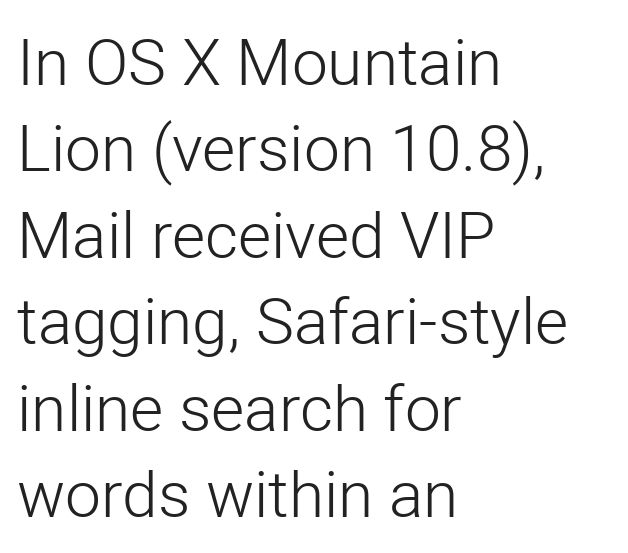
Q: Is the text bold? A: No.
Q: Is the text italic (slanted)? A: No, it is upright.
Q: Is the typeface a serif or a sans-serif typeface? A: Sans-serif.
Q: Is the text underlined? A: No.
Q: How is the paragraph aligned? A: Left-aligned.
Q: Is the spacing between letters normal or unusually wide? A: Normal.
Q: Is the spacing between lines tight, normal or loose? A: Normal.
Q: Width (condensed, normal, or wide)? A: Normal.
Q: Stroke contrast? A: Low.
Q: x-height? A: Medium.
Q: Monospaced? A: No.
